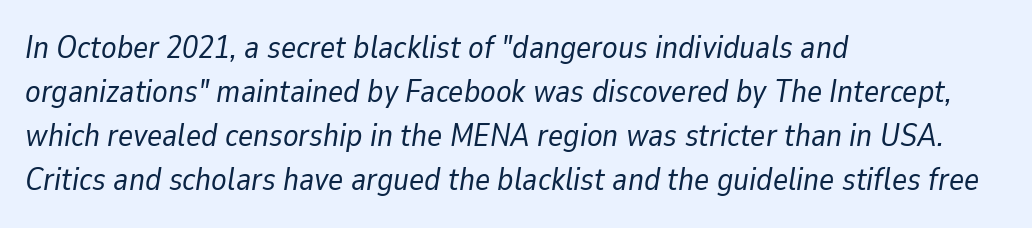
{"italic": "yes", "lean": "right", "slant_degrees": 9, "bold": "no", "weight": "regular", "width": "normal", "stroke_contrast": "low", "x_height": "medium", "monospaced": "no", "underline": "no", "align": "left", "line_spacing": "normal", "line_spacing_ratio": 1.38, "letter_spacing": "normal", "letter_spacing_em": 0.0, "glyph_px": 32}
